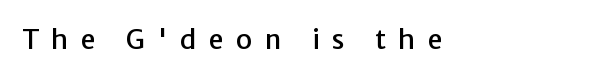
{"italic": "no", "underline": "no", "letter_spacing": "wide", "letter_spacing_em": 0.46, "glyph_px": 27}
